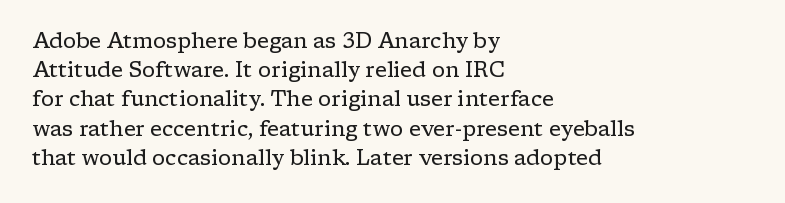
The image shows 21 px text type, upright; set left-aligned, normal line spacing (1.39x), normal letter spacing, not underlined.
